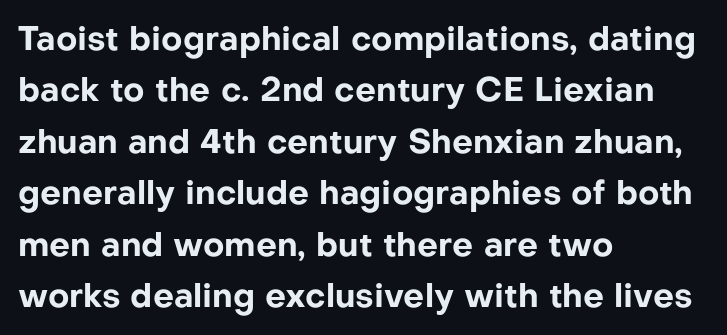
The image shows 33 px bold sans-serif type, upright; set left-aligned, normal line spacing (1.56x), normal letter spacing, not underlined; low stroke contrast and a medium x-height.
